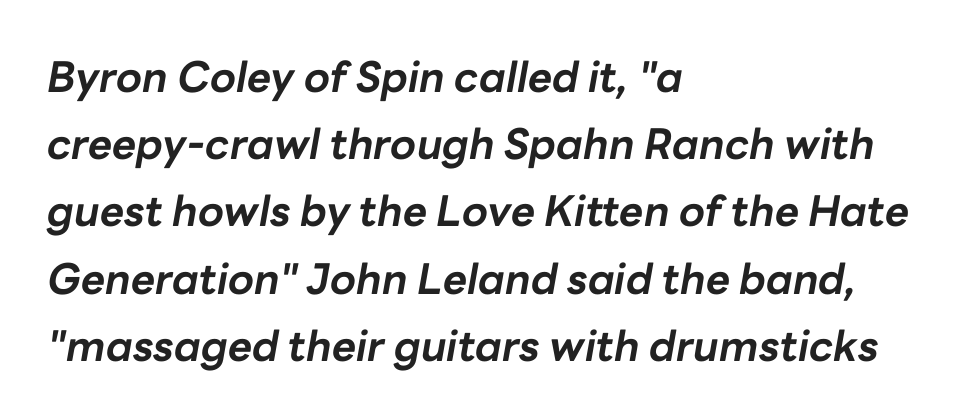
Line beginnings align vertically; line endings do not. The face used here has the dense, thick strokes of a bold. You can tell it's italic because the verticals aren't actually vertical. Nobody touched the tracking dial on this one. Unmarked baselines from the first word to the last.
